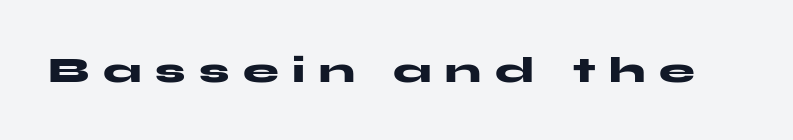
Q: Is the text bold? A: Yes.
Q: Is the text italic (slanted)? A: No, it is upright.
Q: Is the typeface a serif or a sans-serif typeface? A: Sans-serif.
Q: Is the text underlined? A: No.
Q: Is the spacing between letters normal or unusually wide? A: Unusually wide.
Q: Width (condensed, normal, or wide)? A: Wide.
Q: Stroke contrast? A: Medium.
Q: x-height? A: Medium.
Q: Monospaced? A: No.
